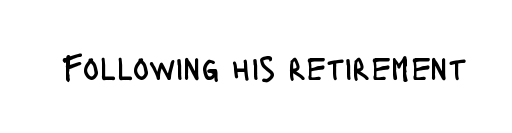
Do the characters align in a grid? No, the font is proportional. Glance below the letters and you will spot only blank space. What stands out about the letter spacing? Nothing — it is the standard amount. The typeface chosen for these lines omits serifs. Stroke mass is kept to a normal reading level or below.
